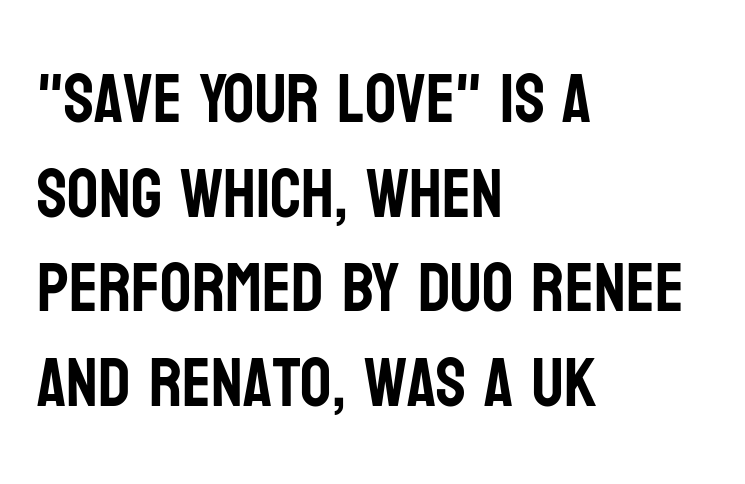
The image shows 69 px condensed sans-serif type, upright; set left-aligned, normal line spacing (1.37x), normal letter spacing, not underlined; low stroke contrast and a large x-height.
